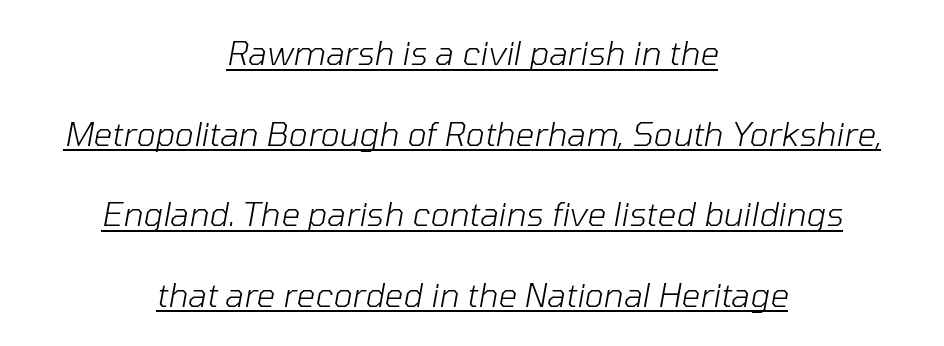
{"italic": "yes", "lean": "right", "slant_degrees": 10, "bold": "no", "weight": "light", "width": "normal", "stroke_contrast": "low", "x_height": "medium", "monospaced": "no", "underline": "yes", "align": "center", "line_spacing": "loose", "line_spacing_ratio": 2.44, "letter_spacing": "normal", "letter_spacing_em": 0.0, "glyph_px": 33}
